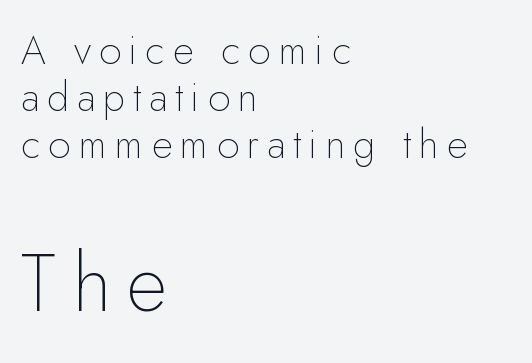
This rendering widens character spacing well past its baseline value. The lettering stays uniformly vertical, giving the passage a roman look. The compositor pushed each line to the left boundary. Note the varied advance widths — an 'i' is clearly narrower than an 'm'. Weight: not bold — regular or lighter. Size contrast runs from small at the top to large at the bottom.
